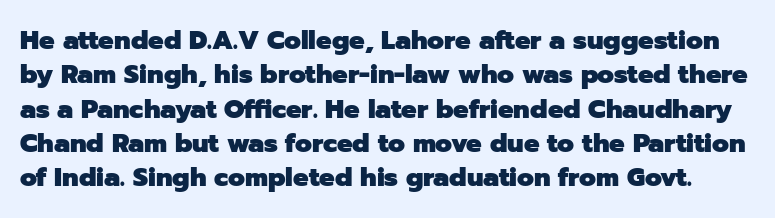
{"italic": "no", "bold": "yes", "underline": "no", "line_spacing": "normal", "line_spacing_ratio": 1.32, "letter_spacing": "normal", "letter_spacing_em": 0.0, "glyph_px": 26}
